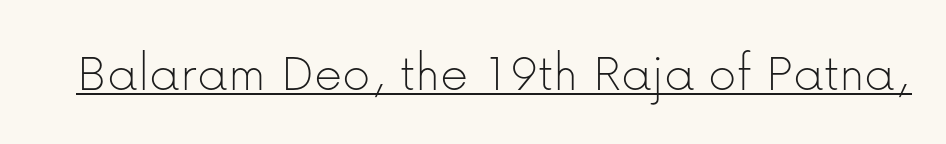
The designer went with a sans here, leaving each stem footless. Do the characters align in a grid? No, the font is proportional. No italicization has been applied; the sample stays upright. Compared with typical body copy, the letter spacing here is the same. Has an underline been added? It has.
